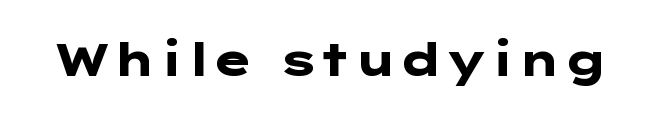
Q: Is the text bold? A: Yes.
Q: Is the text italic (slanted)? A: No, it is upright.
Q: Is the typeface a serif or a sans-serif typeface? A: Sans-serif.
Q: Is the text underlined? A: No.
Q: Is the spacing between letters normal or unusually wide? A: Normal.
Q: Width (condensed, normal, or wide)? A: Wide.
Q: Stroke contrast? A: Low.
Q: x-height? A: Medium.
